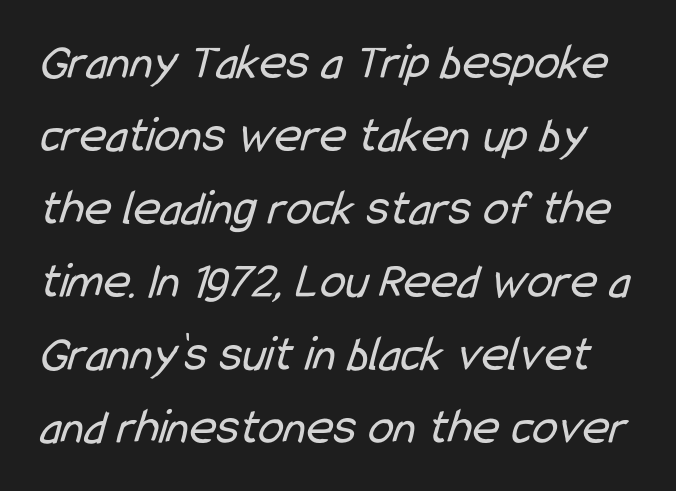
Q: Is the text bold? A: No.
Q: Is the typeface a serif or a sans-serif typeface? A: Sans-serif.
Q: Is the text underlined? A: No.
Q: Is the spacing between letters normal or unusually wide? A: Normal.
Q: Is the spacing between lines tight, normal or loose? A: Normal.
Q: Width (condensed, normal, or wide)? A: Condensed.
Q: Stroke contrast? A: Low.
Q: x-height? A: Medium.
Q: Monospaced? A: No.
